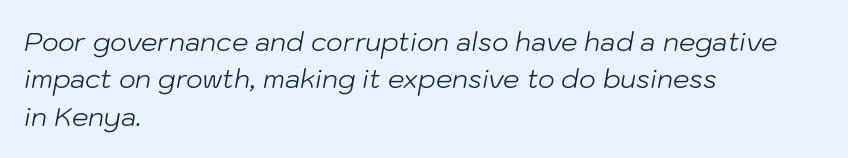
Default kerning and tracking; the words read as compact shapes. Caption: multi-line text, flush left, ragged right. The leading is moderate, giving the passage an even texture. Each row of text sits above clean, open space.
